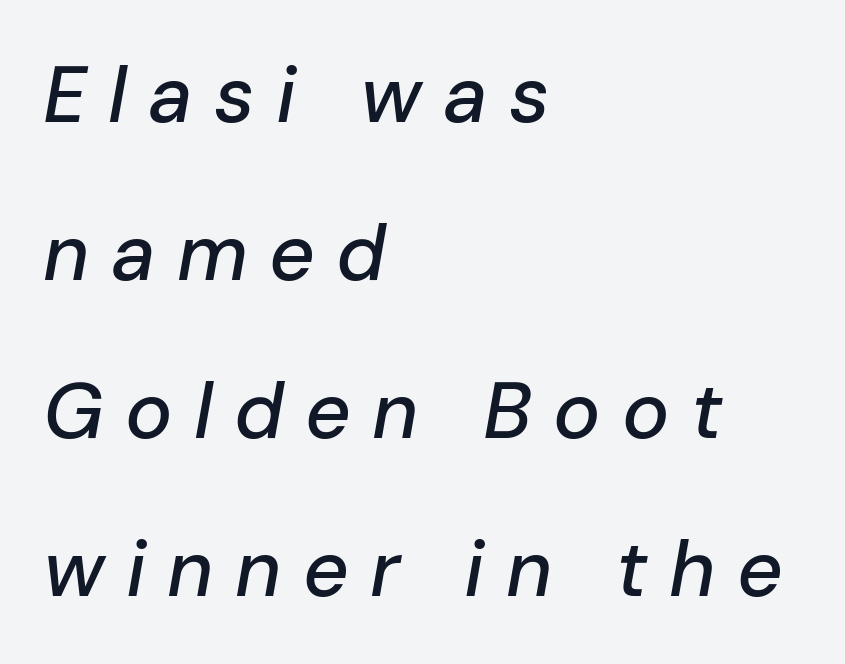
{"italic": "yes", "lean": "right", "slant_degrees": 10, "width": "normal", "stroke_contrast": "low", "x_height": "medium", "monospaced": "no", "underline": "no", "align": "left", "line_spacing": "loose", "line_spacing_ratio": 2.0, "letter_spacing": "wide", "letter_spacing_em": 0.27, "glyph_px": 79}
